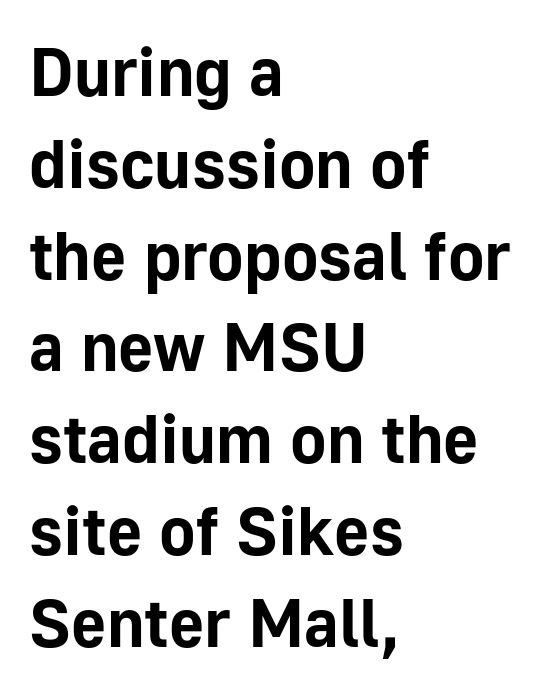
{"serif": "no", "italic": "no", "bold": "yes", "weight": "bold", "width": "normal", "stroke_contrast": "low", "x_height": "medium", "monospaced": "no", "underline": "no", "align": "left", "line_spacing": "normal", "line_spacing_ratio": 1.35, "letter_spacing": "normal", "letter_spacing_em": 0.0, "glyph_px": 68}
